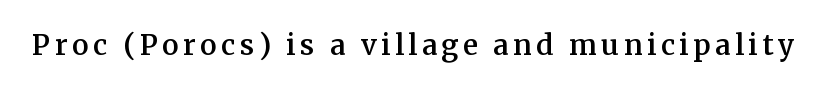
The image shows 28 px semibold serif type, upright; set not underlined; medium stroke contrast and a medium x-height.
